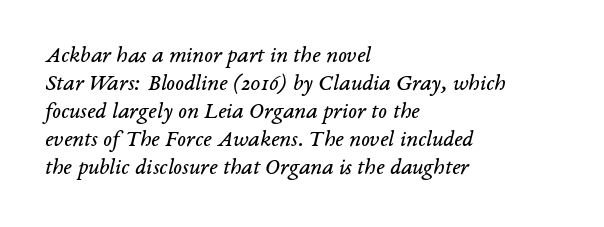
{"italic": "yes", "lean": "right", "slant_degrees": 14, "bold": "no", "underline": "no", "align": "left", "line_spacing_ratio": 1.22, "letter_spacing": "normal", "letter_spacing_em": 0.0, "glyph_px": 23}
